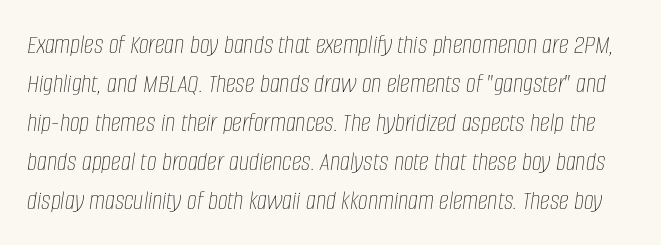
The image shows 28 px thin, condensed type, italic (leaning right); set normal line spacing (1.39x), normal letter spacing, not underlined; low stroke contrast and a large x-height.
